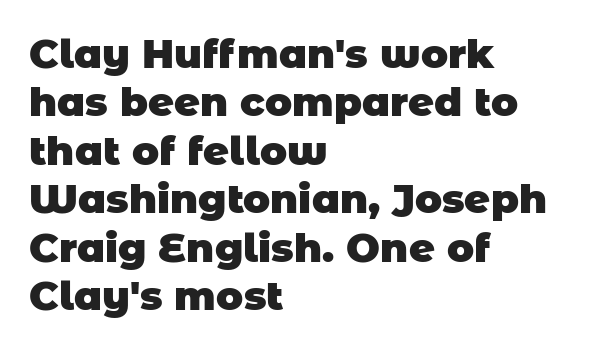
Q: Is the text bold? A: Yes.
Q: Is the typeface a serif or a sans-serif typeface? A: Sans-serif.
Q: Is the text underlined? A: No.
Q: How is the paragraph aligned? A: Left-aligned.
Q: Is the spacing between letters normal or unusually wide? A: Normal.
Q: Width (condensed, normal, or wide)? A: Normal.
Q: Stroke contrast? A: Low.
Q: x-height? A: Large.
Q: Monospaced? A: No.
